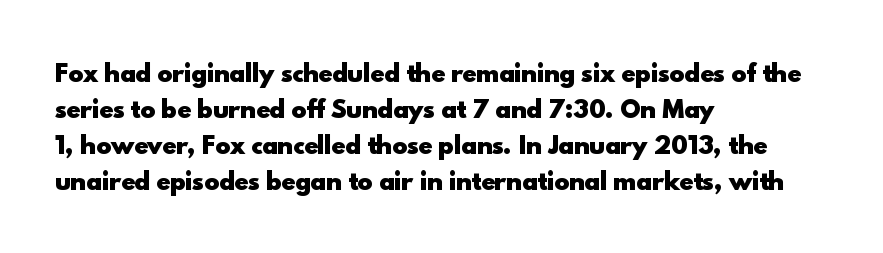
The image shows 23 px bold type, upright; set left-aligned, normal line spacing (1.57x), normal letter spacing, not underlined.
